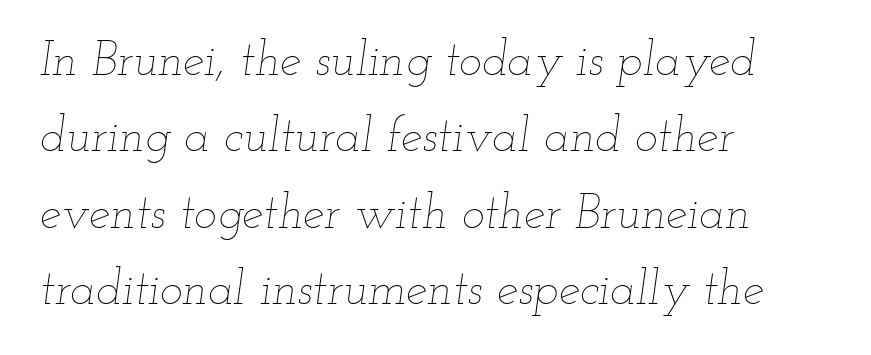
This sample uses an oblique cut, with every glyph tilted off the vertical. Unbolded letterforms with no extra heft. The designer left line spacing at the default. Underlining? Definitely not there. Spacing verdict: proportional, widths tailored to each character. Line beginnings align vertically; line endings do not.
